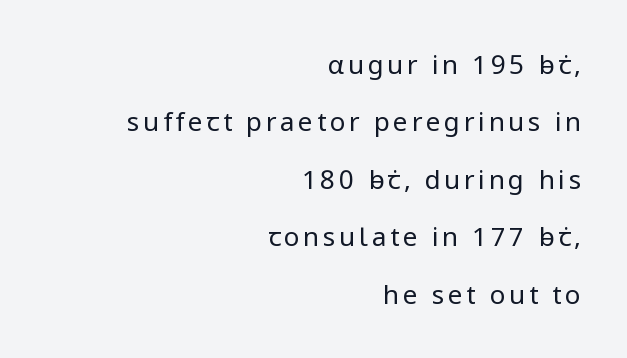
Q: Is the text bold? A: No.
Q: Is the text italic (slanted)? A: No, it is upright.
Q: Is the text underlined? A: No.
Q: How is the paragraph aligned? A: Right-aligned.
Q: Is the spacing between lines tight, normal or loose? A: Loose.
